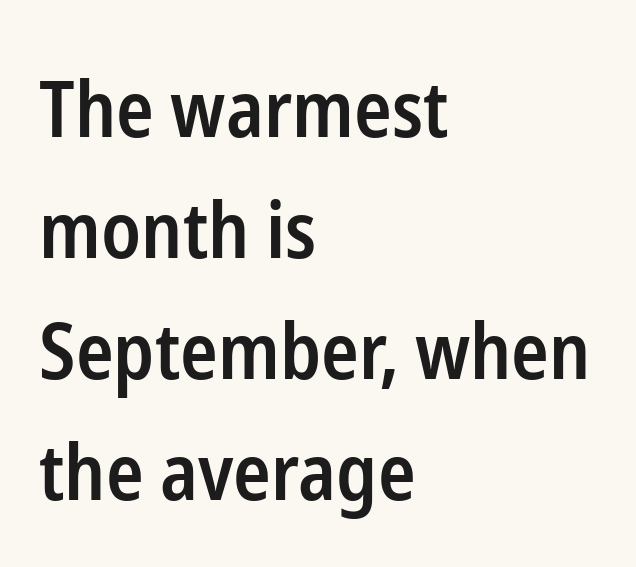
{"serif": "no", "italic": "no", "bold": "semi", "weight": "semibold", "width": "condensed", "stroke_contrast": "low", "x_height": "medium", "monospaced": "no", "underline": "no", "align": "left", "line_spacing": "normal", "line_spacing_ratio": 1.55, "letter_spacing": "normal", "letter_spacing_em": 0.0, "glyph_px": 78}
